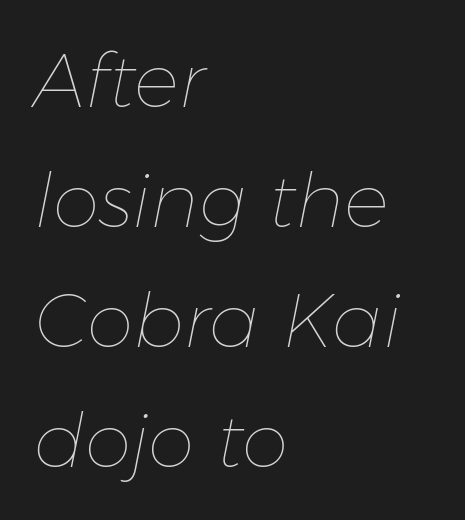
Q: Is the text bold? A: No.
Q: Is the text italic (slanted)? A: Yes, it leans right by about 11 degrees.
Q: Is the text underlined? A: No.
Q: How is the paragraph aligned? A: Left-aligned.
Q: Is the spacing between letters normal or unusually wide? A: Normal.
Q: Is the spacing between lines tight, normal or loose? A: Normal.
Q: Width (condensed, normal, or wide)? A: Normal.
Q: Stroke contrast? A: Low.
Q: x-height? A: Medium.
Q: Monospaced? A: No.
